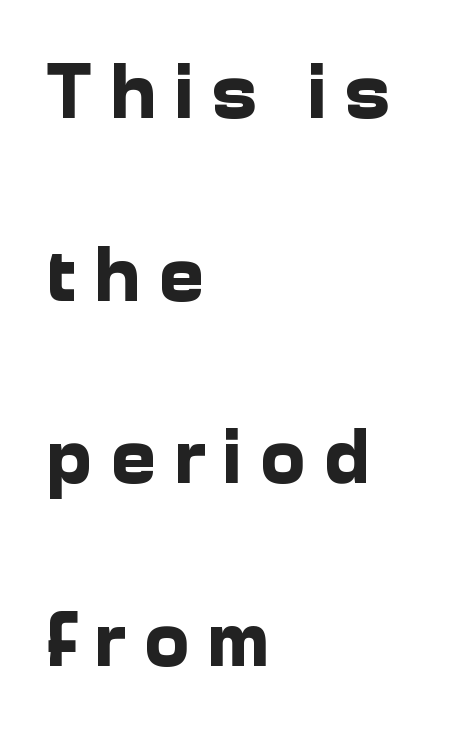
Just letters on the line, the space beneath them empty. Compared with an ordinary text face, these strokes are far heavier — a full bold. Words appear elongated and porous because spacing is wide. Is the block centered? No — it sits flush against the left margin. The lettering holds an erect, upright posture throughout.
